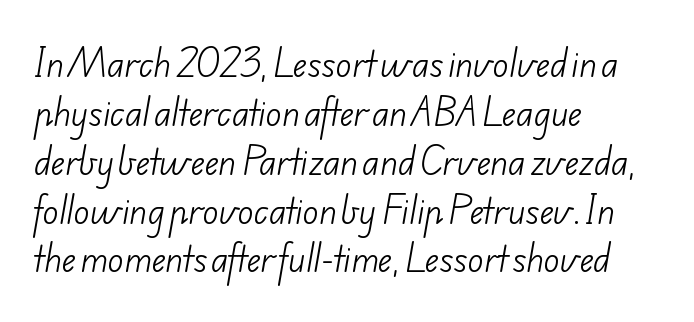
{"serif": "no", "bold": "no", "weight": "light", "width": "normal", "stroke_contrast": "low", "x_height": "small", "monospaced": "no", "underline": "no", "align": "left", "line_spacing": "normal", "line_spacing_ratio": 1.48, "letter_spacing": "normal", "letter_spacing_em": 0.0, "glyph_px": 33}
